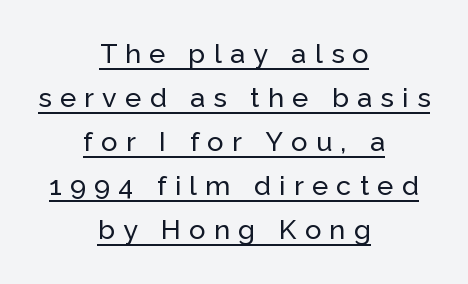
{"italic": "no", "underline": "yes", "align": "center", "line_spacing": "normal", "line_spacing_ratio": 1.63, "letter_spacing": "wide", "letter_spacing_em": 0.31, "glyph_px": 27}
